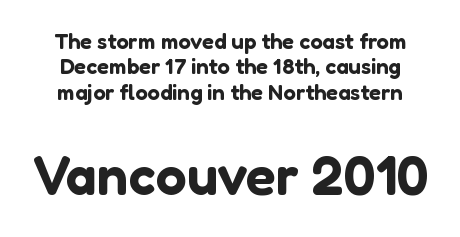
The image shows 55 px sans-serif type, upright; set tight line spacing (1.15x), normal letter spacing, not underlined; the second (bottom) block is 2.5x larger; low stroke contrast and a medium x-height.
